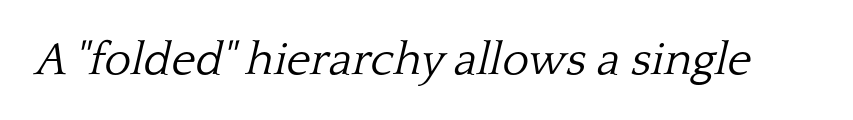
The image shows 46 px light serif type, italic (leaning right); set normal letter spacing, not underlined; low stroke contrast and a medium x-height.
